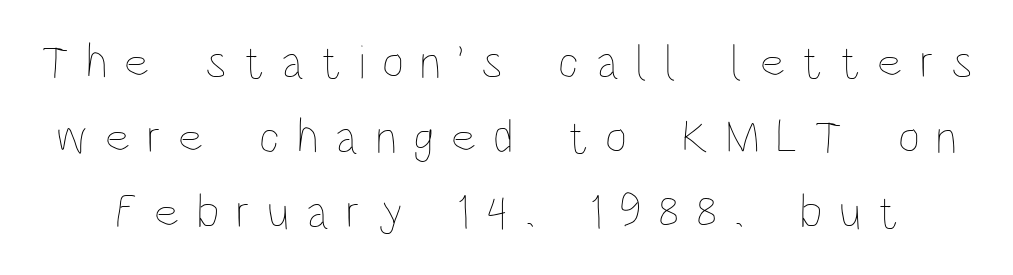
The image shows 48 px thin, condensed type, upright; set normal line spacing (1.56x), unusually wide letter spacing (+0.35 em), not underlined; low stroke contrast and a large x-height.
